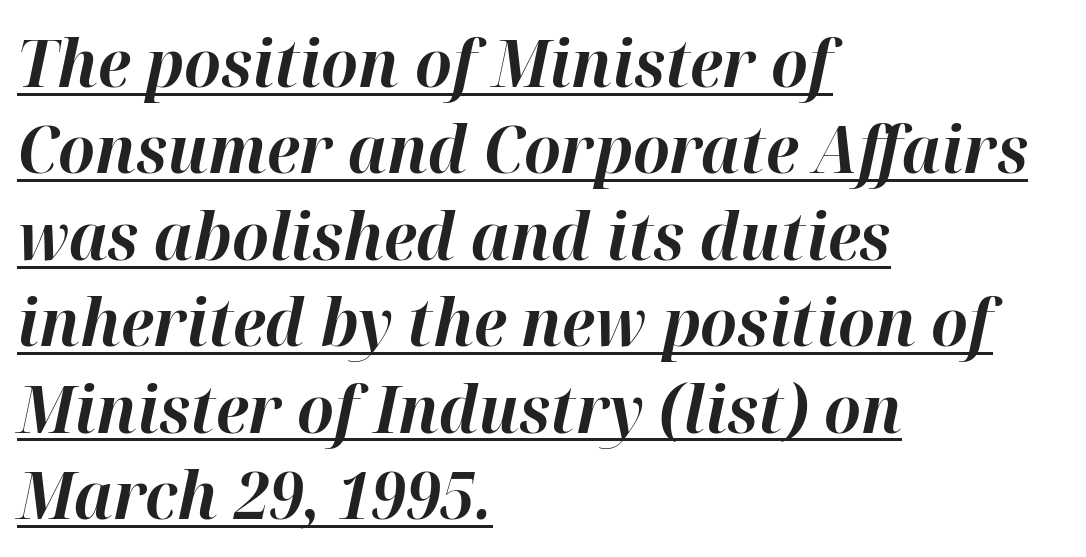
Tall strokes in this sample are angled rather than plumb. Is the letter spacing exaggerated? No — it looks like the ordinary default. Normally led — the rows are evenly, conventionally spaced. Horizontally, the lines are justified to the leading edge only. Do the characters align in a grid? No, the font is proportional.
